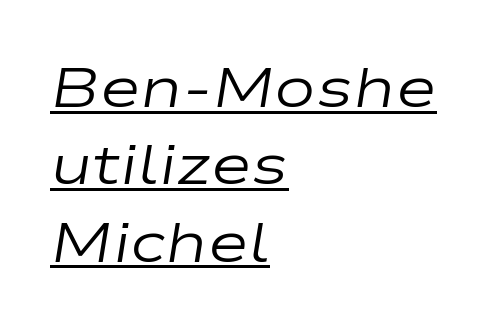
{"italic": "yes", "lean": "right", "slant_degrees": 9, "bold": "no", "weight": "regular", "width": "wide", "stroke_contrast": "low", "x_height": "medium", "monospaced": "no", "underline": "yes", "align": "left", "line_spacing": "normal", "line_spacing_ratio": 1.38, "letter_spacing": "normal", "letter_spacing_em": 0.0, "glyph_px": 56}
